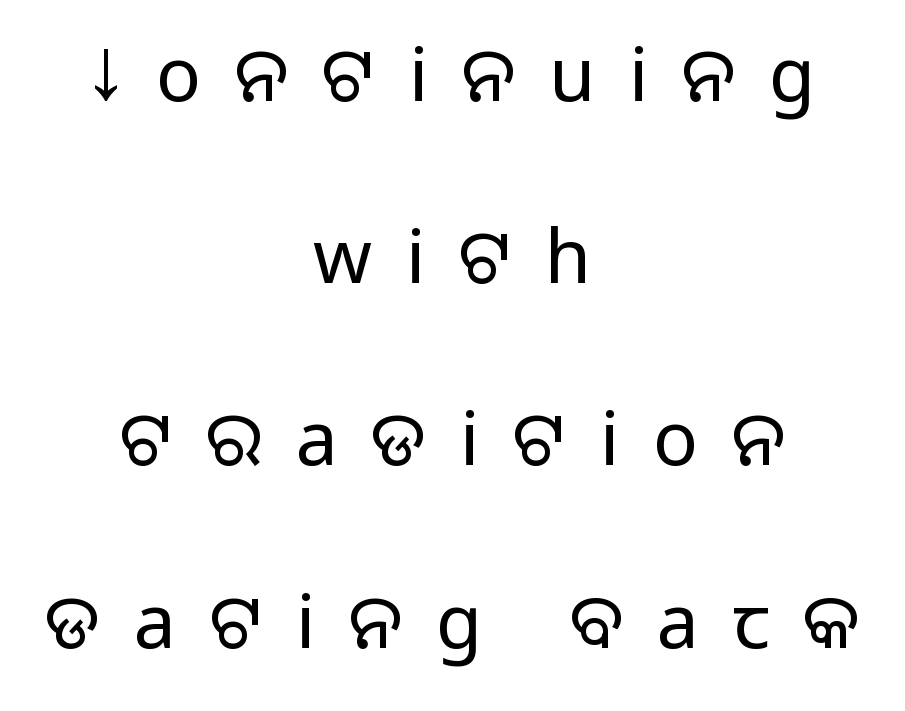
{"serif": "no", "italic": "no", "width": "normal", "stroke_contrast": "medium", "monospaced": "no", "underline": "no", "align": "center", "line_spacing": "loose", "line_spacing_ratio": 2.43, "letter_spacing": "wide", "letter_spacing_em": 0.45, "glyph_px": 75}
